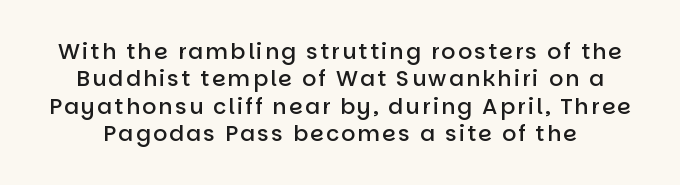
{"italic": "no", "bold": "semi", "underline": "no", "line_spacing": "normal", "line_spacing_ratio": 1.25, "glyph_px": 22}
